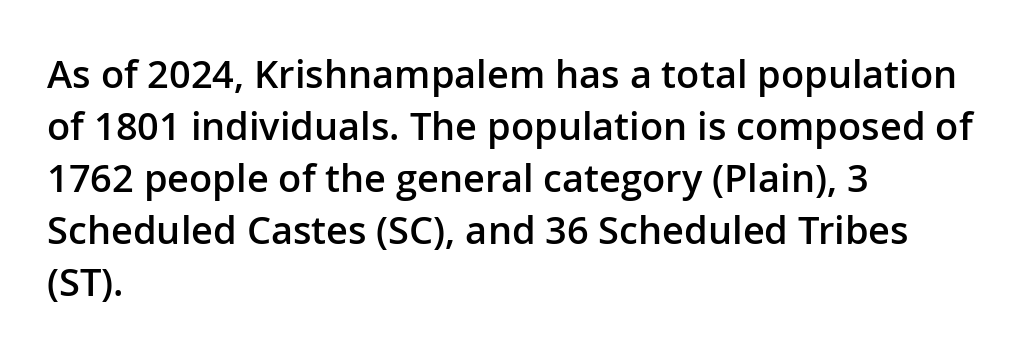
{"serif": "no", "italic": "no", "bold": "semi", "weight": "semibold", "width": "normal", "stroke_contrast": "low", "x_height": "medium", "monospaced": "no", "underline": "no", "align": "left", "line_spacing": "normal", "line_spacing_ratio": 1.37, "letter_spacing": "normal", "letter_spacing_em": 0.0, "glyph_px": 38}
